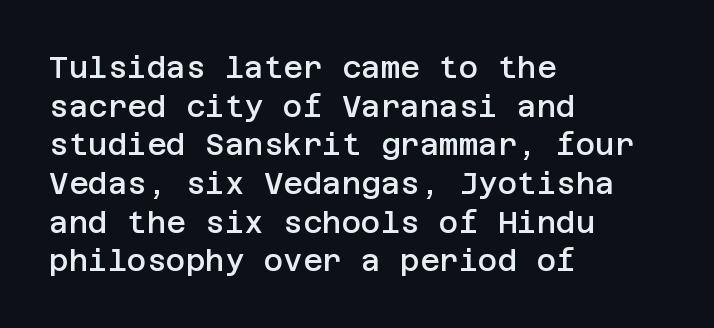
The image shows 30 px semibold sans-serif type, upright; set left-aligned, normal line spacing (1.29x), normal letter spacing, not underlined; low stroke contrast and a large x-height.
